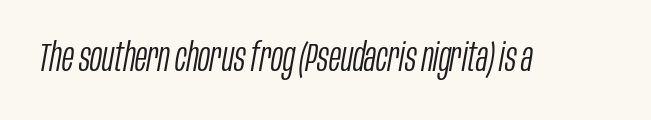
{"italic": "yes", "lean": "right", "slant_degrees": 10, "bold": "no", "weight": "light", "width": "condensed", "stroke_contrast": "low", "x_height": "large", "monospaced": "no", "underline": "no", "letter_spacing": "normal", "letter_spacing_em": 0.0, "glyph_px": 40}
